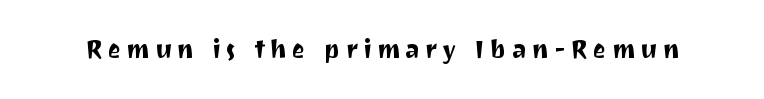
Every character sits straight up, as roman type does. In terms of letterspacing, this is a distinctly airy, spread setting. Rule under the text: the space is simply empty.
